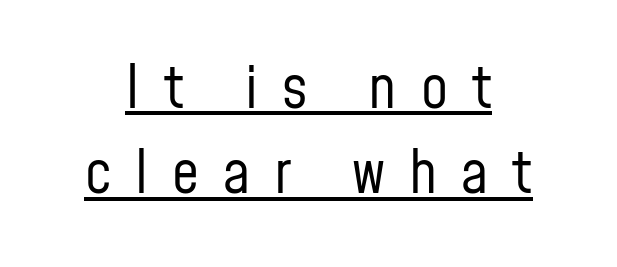
Q: Is the text bold? A: No.
Q: Is the text italic (slanted)? A: No, it is upright.
Q: Is the typeface a serif or a sans-serif typeface? A: Sans-serif.
Q: Is the text underlined? A: Yes.
Q: Is the spacing between letters normal or unusually wide? A: Unusually wide.
Q: Is the spacing between lines tight, normal or loose? A: Normal.
Q: Width (condensed, normal, or wide)? A: Condensed.
Q: Stroke contrast? A: Low.
Q: x-height? A: Medium.
Q: Monospaced? A: No.
